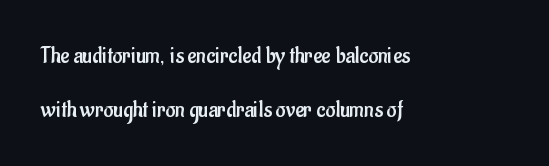
The image shows 24 px text type, upright; set left-aligned, loose line spacing (2.23x), normal letter spacing, not underlined.
